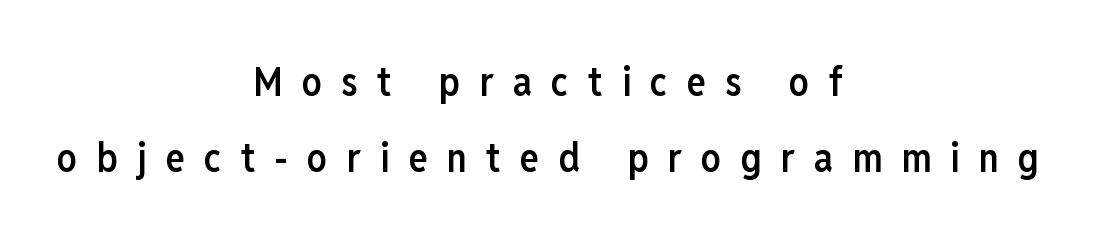
The image shows 40 px semibold, condensed sans-serif type, upright; set centered, line spacing 1.89x, unusually wide letter spacing (+0.48 em), not underlined; low stroke contrast and a medium x-height.
